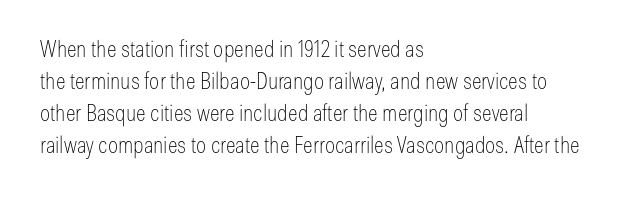
{"italic": "no", "bold": "no", "underline": "no", "align": "left", "line_spacing": "normal", "line_spacing_ratio": 1.39, "letter_spacing": "normal", "letter_spacing_em": 0.0, "glyph_px": 23}
